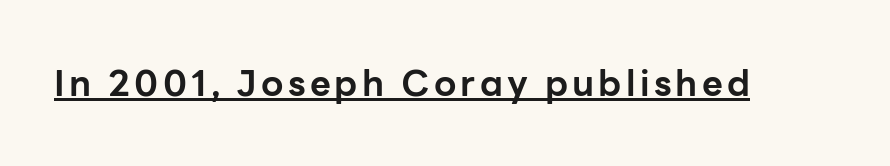
{"serif": "no", "italic": "no", "bold": "yes", "weight": "bold", "width": "normal", "stroke_contrast": "low", "x_height": "medium", "monospaced": "no", "underline": "yes", "glyph_px": 36}
